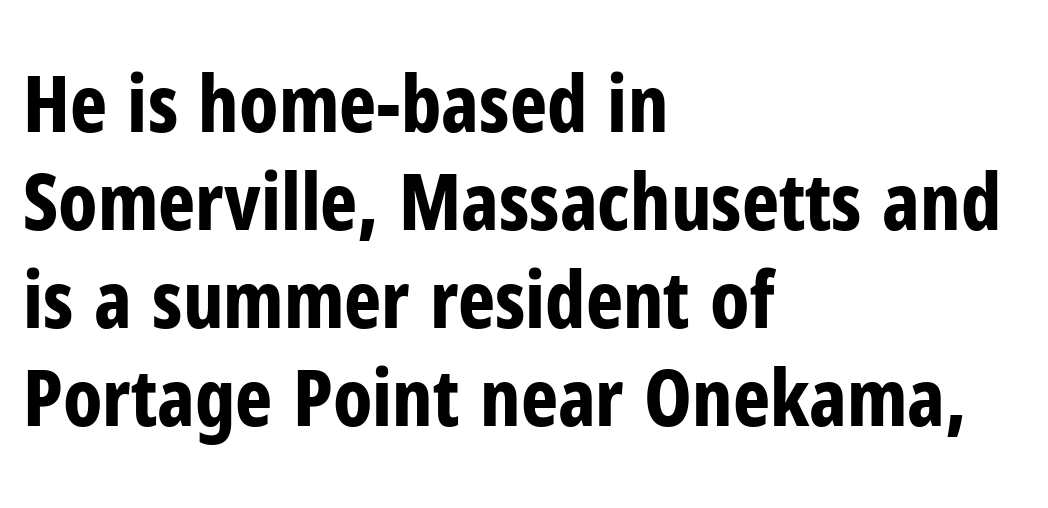
The image shows 79 px bold, condensed sans-serif type, upright; set left-aligned, line spacing 1.24x, normal letter spacing, not underlined; low stroke contrast and a medium x-height.
